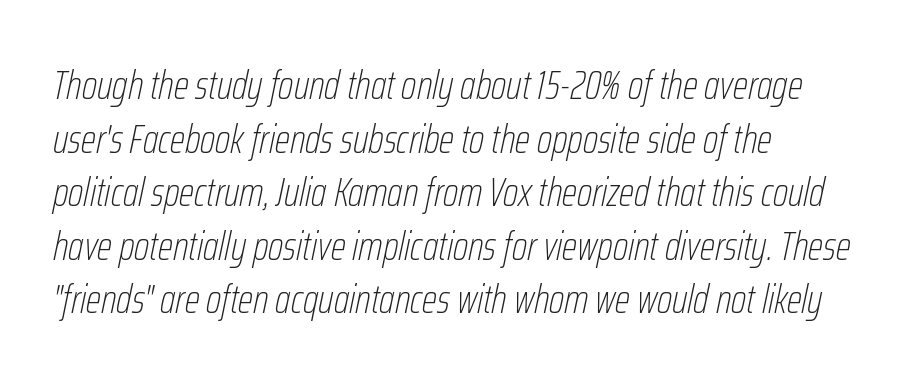
The face looks like a standard text weight, possibly lighter. Decoration check: the copy has no underline. The lettering tilts uniformly, giving the passage an italic look. The rendering uses natural spacing where letterforms have individual widths. Each line starts at the same left margin while the right side varies. The space between consecutive lines is moderate.
